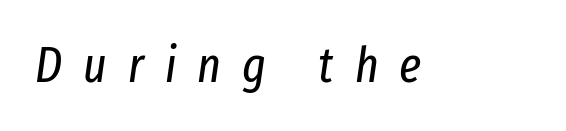
Here the designer chose a conventional face with non-uniform glyph widths. Beneath every word, the page is bare. Emphasis-style slanted type is in use. Letter spacing: wide. The weight would be labelled regular, book, light, or lighter still.
